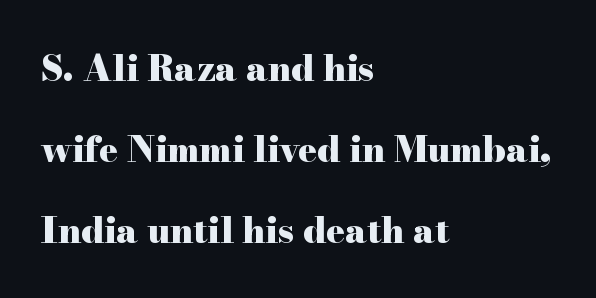
{"serif": "yes", "italic": "no", "bold": "yes", "weight": "heavy", "width": "wide", "stroke_contrast": "high", "x_height": "small", "monospaced": "no", "underline": "no", "align": "left", "line_spacing": "loose", "line_spacing_ratio": 2.31, "letter_spacing": "normal", "letter_spacing_em": 0.0, "glyph_px": 35}
